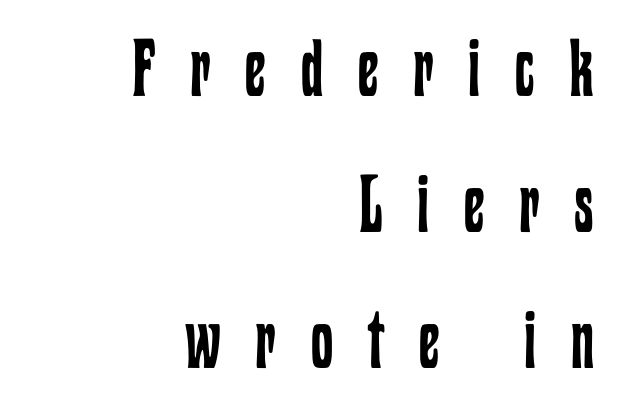
Q: Is the text bold? A: No.
Q: Is the text italic (slanted)? A: No, it is upright.
Q: Is the text underlined? A: No.
Q: How is the paragraph aligned? A: Right-aligned.
Q: Is the spacing between letters normal or unusually wide? A: Unusually wide.
Q: Is the spacing between lines tight, normal or loose? A: Normal.
Q: Width (condensed, normal, or wide)? A: Condensed.
Q: Stroke contrast? A: Low.
Q: x-height? A: Medium.
Q: Monospaced? A: No.
